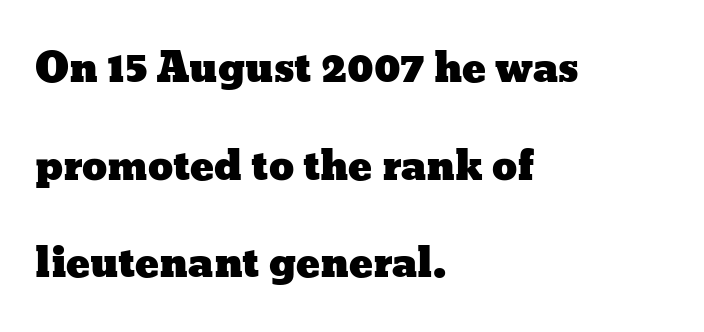
Q: Is the text italic (slanted)? A: No, it is upright.
Q: Is the text underlined? A: No.
Q: How is the paragraph aligned? A: Left-aligned.
Q: Is the spacing between letters normal or unusually wide? A: Normal.
Q: Is the spacing between lines tight, normal or loose? A: Loose.
Q: Width (condensed, normal, or wide)? A: Wide.
Q: Stroke contrast? A: Low.
Q: x-height? A: Medium.
Q: Monospaced? A: No.
